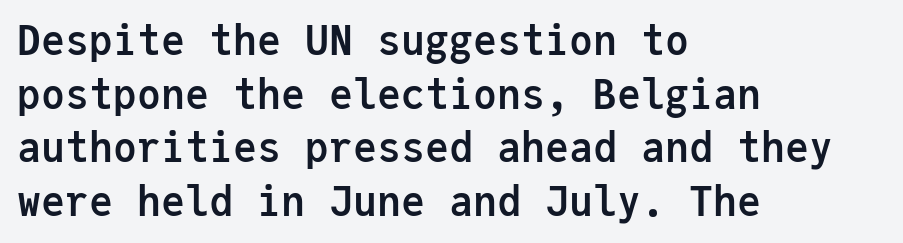
Q: Is the text bold? A: Yes.
Q: Is the text italic (slanted)? A: No, it is upright.
Q: Is the typeface a serif or a sans-serif typeface? A: Sans-serif.
Q: Is the text underlined? A: No.
Q: How is the paragraph aligned? A: Left-aligned.
Q: Is the spacing between letters normal or unusually wide? A: Normal.
Q: Is the spacing between lines tight, normal or loose? A: Normal.
Q: Width (condensed, normal, or wide)? A: Normal.
Q: Stroke contrast? A: Low.
Q: x-height? A: Medium.
Q: Monospaced? A: Yes.
